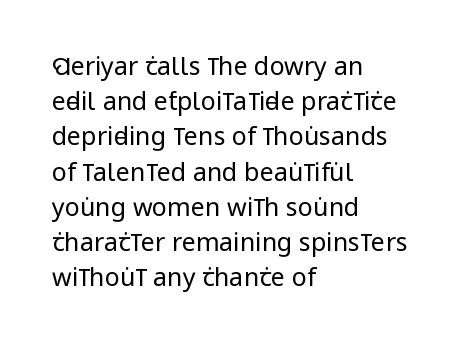
The image shows 25 px text type, upright; set left-aligned, normal line spacing (1.41x), normal letter spacing, not underlined.
